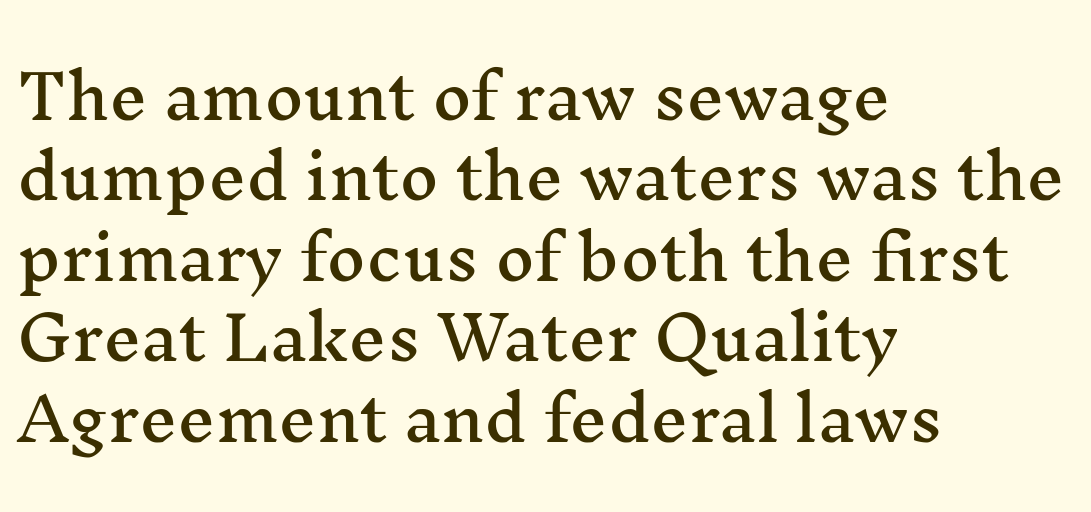
The image shows 60 px wide serif type, upright; set left-aligned, normal line spacing (1.34x), normal letter spacing, not underlined; medium stroke contrast and a medium x-height.
